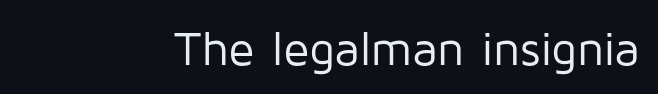
The image shows 48 px regular-weight sans-serif type, upright; set right-aligned, normal letter spacing, not underlined; low stroke contrast and a medium x-height.
